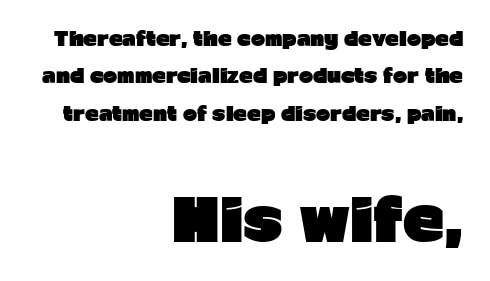
The image shows 57 px heavy sans-serif type, upright; set right-aligned, loose line spacing (1.97x), normal letter spacing, not underlined; the second (bottom) block is 3.0x larger; low stroke contrast and a medium x-height.
